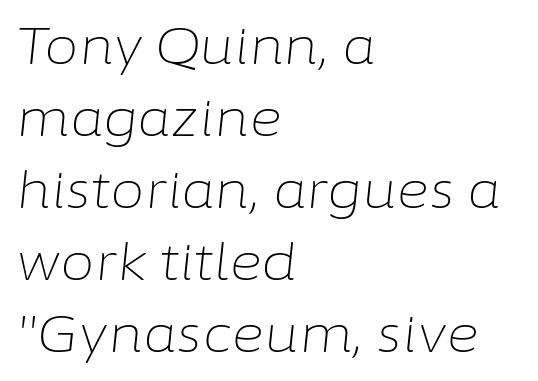
Q: Is the text bold? A: No.
Q: Is the text italic (slanted)? A: Yes, it leans right by about 6 degrees.
Q: Is the text underlined? A: No.
Q: How is the paragraph aligned? A: Left-aligned.
Q: Is the spacing between letters normal or unusually wide? A: Normal.
Q: Is the spacing between lines tight, normal or loose? A: Normal.
Q: Width (condensed, normal, or wide)? A: Normal.
Q: Stroke contrast? A: Low.
Q: x-height? A: Medium.
Q: Monospaced? A: No.
